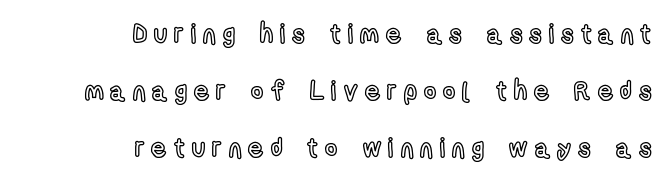
{"italic": "no", "underline": "no", "align": "right", "line_spacing": "loose", "line_spacing_ratio": 2.19, "letter_spacing": "wide", "letter_spacing_em": 0.28, "glyph_px": 26}
